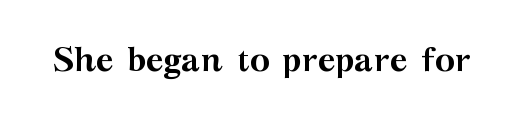
A serif font was chosen for this passage. Think of a printed novel: that variable character pitch is what you see here. Emphasis by weight is at full strength: bold. No italicization has been applied; the sample stays upright. How are the letters spaced? Ordinarily, with no added tracking.
